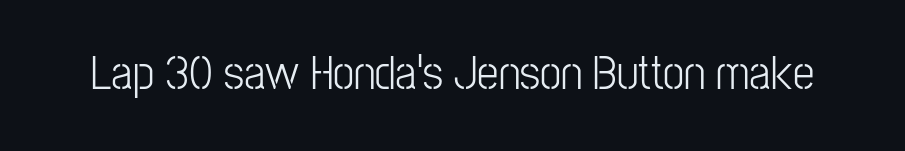
The tracking reads as untouched default to a designer's eye. Decoration check: the copy has no underline. The specimen reads as upright at a glance. The designer went with a sans here, leaving each stem footless. The passage shown is typed in a proportional face where columns would drift.
